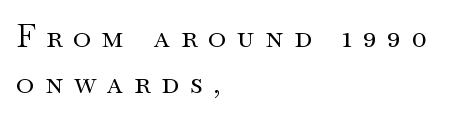
Q: Is the text bold? A: No.
Q: Is the text italic (slanted)? A: No, it is upright.
Q: Is the typeface a serif or a sans-serif typeface? A: Serif.
Q: Is the text underlined? A: No.
Q: How is the paragraph aligned? A: Left-aligned.
Q: Is the spacing between letters normal or unusually wide? A: Unusually wide.
Q: Is the spacing between lines tight, normal or loose? A: Normal.
Q: Width (condensed, normal, or wide)? A: Wide.
Q: Stroke contrast? A: Medium.
Q: x-height? A: Small.
Q: Monospaced? A: No.
